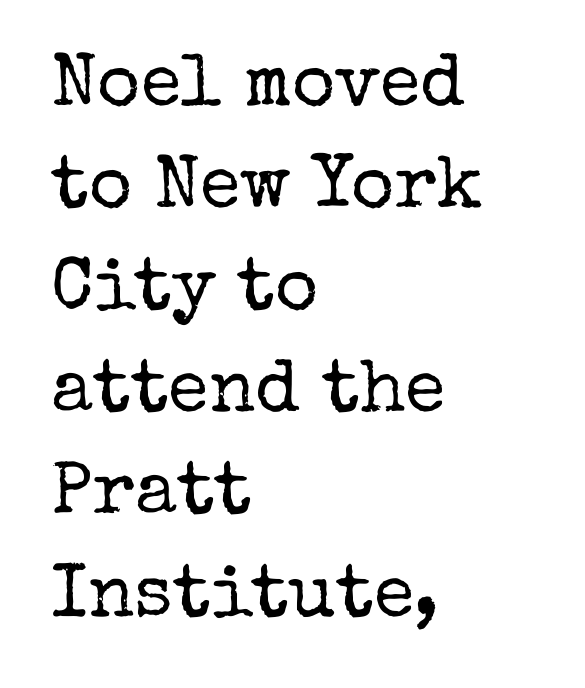
Q: Is the text bold? A: No.
Q: Is the text italic (slanted)? A: No, it is upright.
Q: Is the typeface a serif or a sans-serif typeface? A: Serif.
Q: Is the text underlined? A: No.
Q: How is the paragraph aligned? A: Left-aligned.
Q: Is the spacing between letters normal or unusually wide? A: Normal.
Q: Is the spacing between lines tight, normal or loose? A: Normal.
Q: Width (condensed, normal, or wide)? A: Normal.
Q: Stroke contrast? A: Low.
Q: x-height? A: Medium.
Q: Monospaced? A: No.
